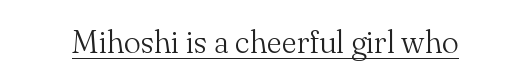
Each letter keeps its own natural width here, so spacing adapts to shape. Students, note that the glyphs here touch the page at normal intervals. This sample carries an underscore along the baseline area. Ascenders rise straight up at ninety degrees. The designer went with a serif here, giving each stem small feet. No extra ink here — the face is not bold.
